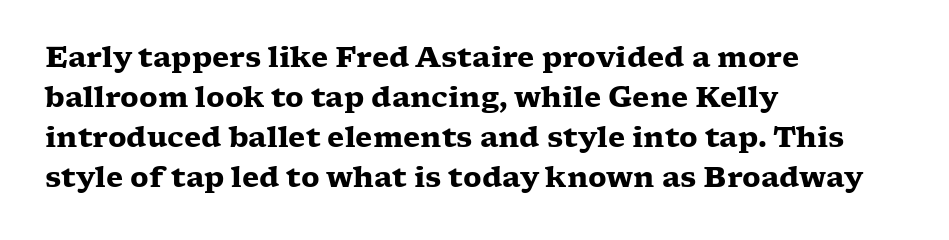
Q: Is the text bold? A: Yes.
Q: Is the text italic (slanted)? A: No, it is upright.
Q: Is the typeface a serif or a sans-serif typeface? A: Serif.
Q: Is the text underlined? A: No.
Q: How is the paragraph aligned? A: Left-aligned.
Q: Is the spacing between letters normal or unusually wide? A: Normal.
Q: Is the spacing between lines tight, normal or loose? A: Normal.
Q: Width (condensed, normal, or wide)? A: Wide.
Q: Stroke contrast? A: Low.
Q: x-height? A: Medium.
Q: Monospaced? A: No.
